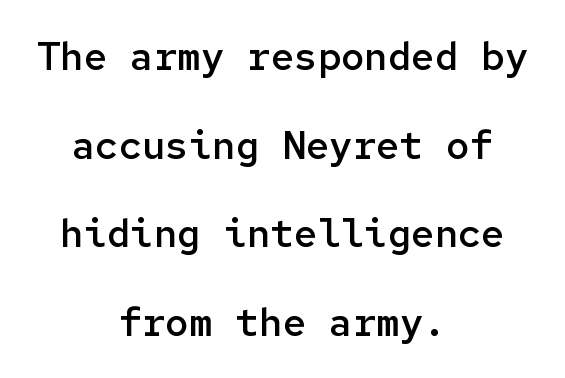
Q: Is the text bold? A: Semi-bold.
Q: Is the text italic (slanted)? A: No, it is upright.
Q: Is the typeface a serif or a sans-serif typeface? A: Sans-serif.
Q: Is the text underlined? A: No.
Q: How is the paragraph aligned? A: Centered.
Q: Is the spacing between letters normal or unusually wide? A: Normal.
Q: Is the spacing between lines tight, normal or loose? A: Loose.
Q: Width (condensed, normal, or wide)? A: Normal.
Q: Stroke contrast? A: Low.
Q: x-height? A: Medium.
Q: Monospaced? A: Yes.
